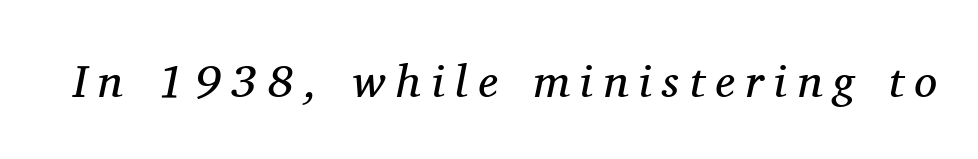
The image shows 46 px regular-weight serif type, italic (leaning right); set unusually wide letter spacing (+0.24 em), not underlined; medium stroke contrast and a medium x-height.
